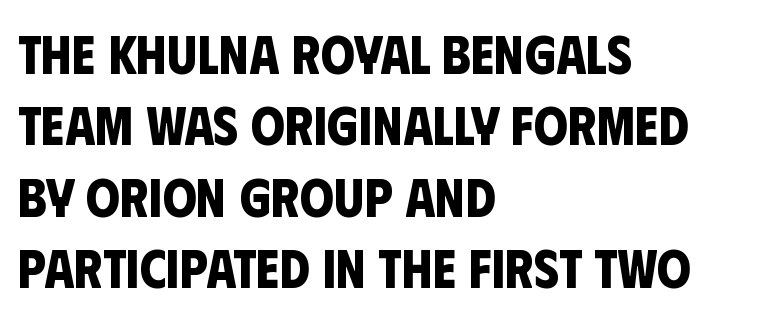
{"serif": "no", "bold": "yes", "weight": "bold", "width": "condensed", "stroke_contrast": "low", "x_height": "large", "monospaced": "no", "underline": "no", "align": "left", "line_spacing": "normal", "line_spacing_ratio": 1.32, "letter_spacing": "normal", "letter_spacing_em": 0.0, "glyph_px": 54}
